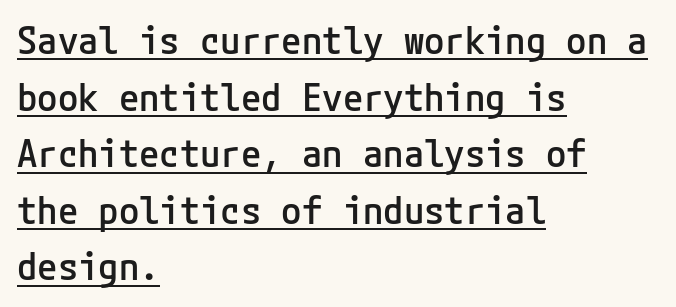
Regular leading. Nobody touched the tracking dial on this one. Regarding serifs, this sample does without them. Quick note: underline on. A roman cut, with each character standing at attention. Weight check: semibold — heavier than regular, not quite bold.
